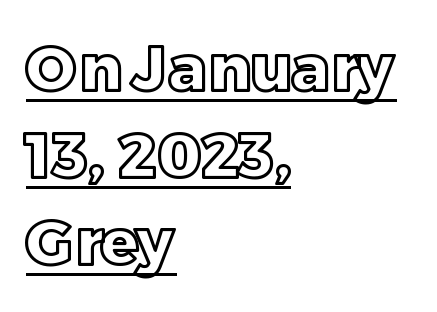
The image shows 63 px text type, upright; set left-aligned, normal line spacing (1.38x), normal letter spacing, underlined; a large x-height.
